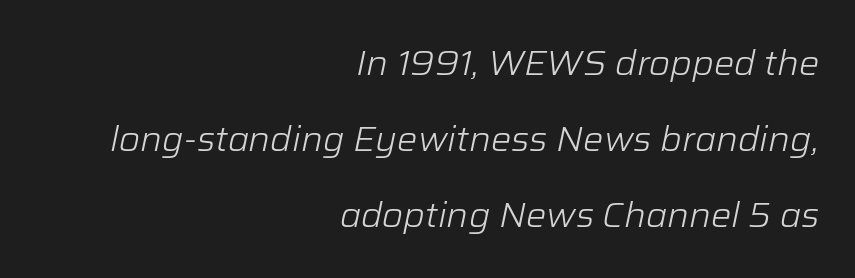
Q: Is the text bold? A: No.
Q: Is the text italic (slanted)? A: Yes, it leans right by about 12 degrees.
Q: Is the text underlined? A: No.
Q: How is the paragraph aligned? A: Right-aligned.
Q: Is the spacing between letters normal or unusually wide? A: Normal.
Q: Is the spacing between lines tight, normal or loose? A: Loose.
Q: Width (condensed, normal, or wide)? A: Normal.
Q: Stroke contrast? A: Low.
Q: x-height? A: Medium.
Q: Monospaced? A: No.
